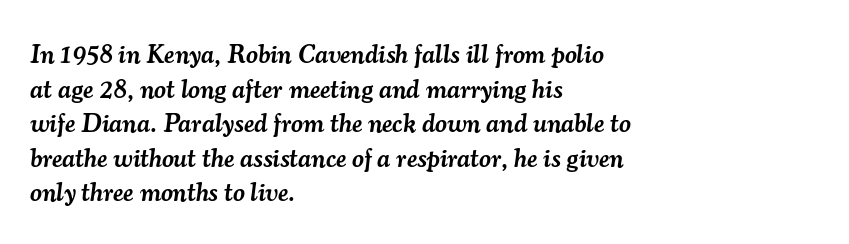
The glyphs are unaccompanied by any horizontal stroke below them. If you drew a ruler down the left edge, every line would touch it. Would a proofreader flag this as italicized? Yes. Nobody touched the tracking dial on this one. Notice the strokes are somewhat thickened but not fully heavy: this is a semibold.
